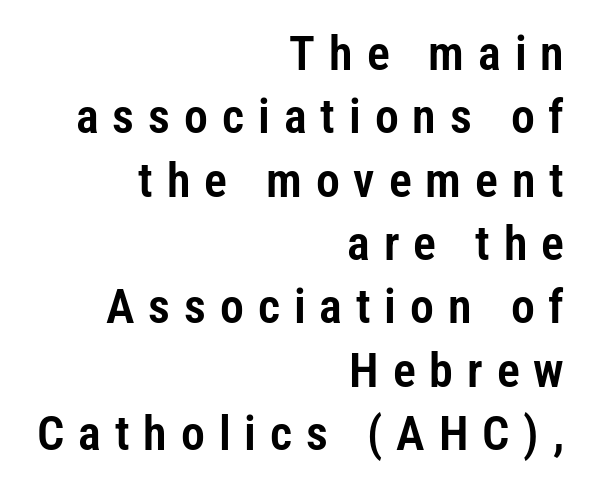
The image shows 48 px condensed sans-serif type, upright; set right-aligned, normal line spacing (1.32x), unusually wide letter spacing (+0.29 em), not underlined; low stroke contrast and a medium x-height.
